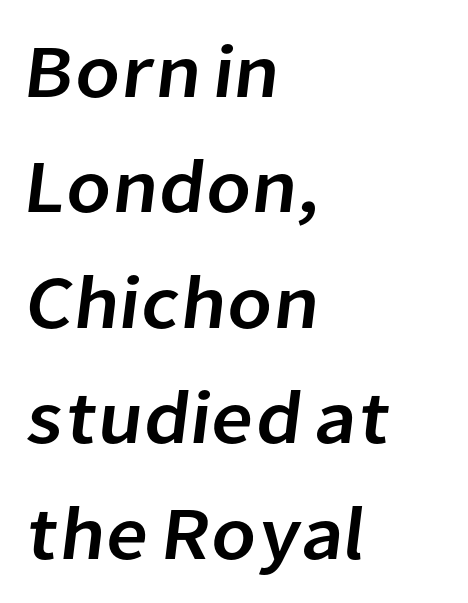
{"serif": "no", "width": "normal", "stroke_contrast": "low", "x_height": "medium", "monospaced": "no", "underline": "no", "align": "left", "line_spacing": "normal", "line_spacing_ratio": 1.54, "letter_spacing": "normal", "letter_spacing_em": 0.0, "glyph_px": 75}
